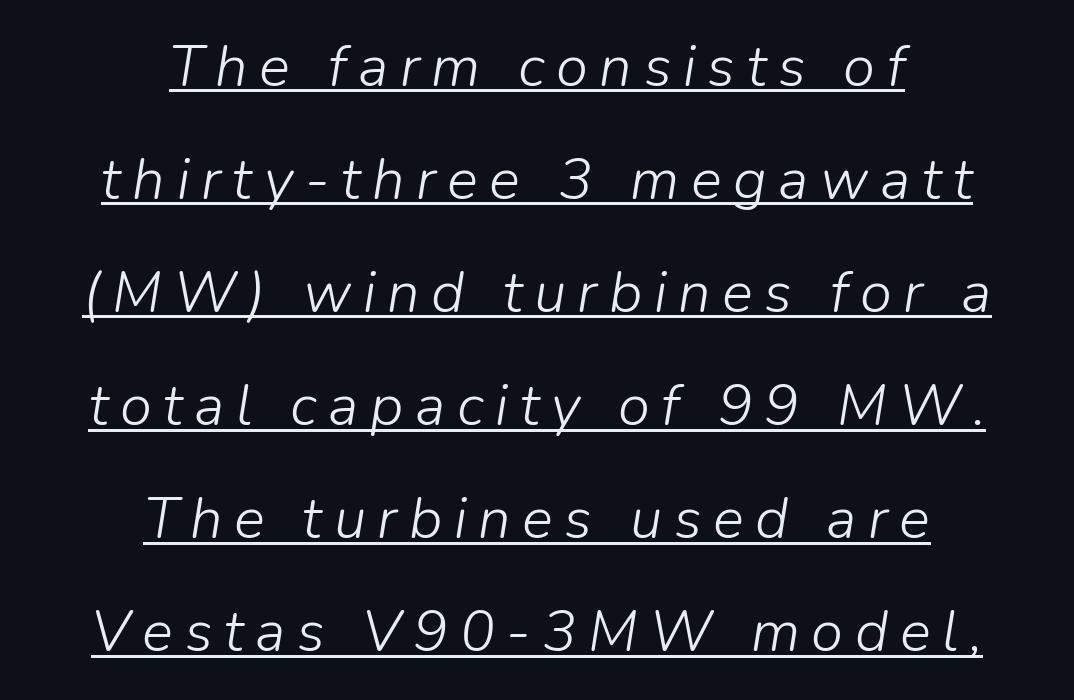
Q: Is the text bold? A: No.
Q: Is the text italic (slanted)? A: Yes, it leans right by about 9 degrees.
Q: Is the text underlined? A: Yes.
Q: How is the paragraph aligned? A: Centered.
Q: Is the spacing between letters normal or unusually wide? A: Unusually wide.
Q: Is the spacing between lines tight, normal or loose? A: Loose.
Q: Width (condensed, normal, or wide)? A: Normal.
Q: Stroke contrast? A: Low.
Q: x-height? A: Medium.
Q: Monospaced? A: No.
